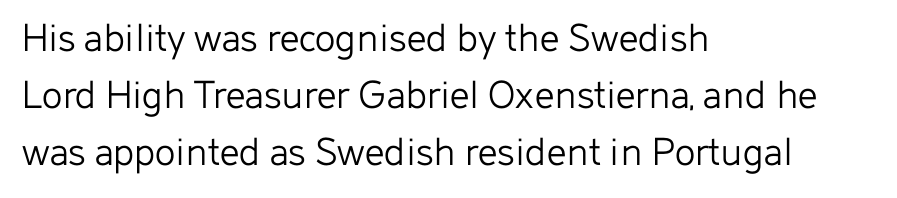
Q: Is the text bold? A: No.
Q: Is the text italic (slanted)? A: No, it is upright.
Q: Is the typeface a serif or a sans-serif typeface? A: Sans-serif.
Q: Is the text underlined? A: No.
Q: How is the paragraph aligned? A: Left-aligned.
Q: Is the spacing between letters normal or unusually wide? A: Normal.
Q: Is the spacing between lines tight, normal or loose? A: Normal.
Q: Width (condensed, normal, or wide)? A: Normal.
Q: Stroke contrast? A: Low.
Q: x-height? A: Medium.
Q: Monospaced? A: No.
